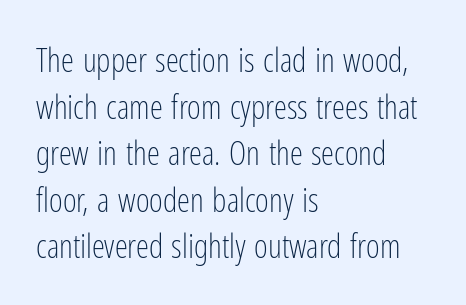
Regular leading. The characters are drawn with everyday or finer stroke widths. Posture: vertical. Unlike a traditional serif, this face leaves its strokes unadorned. Varying glyph widths throughout — classic text-font behaviour.
